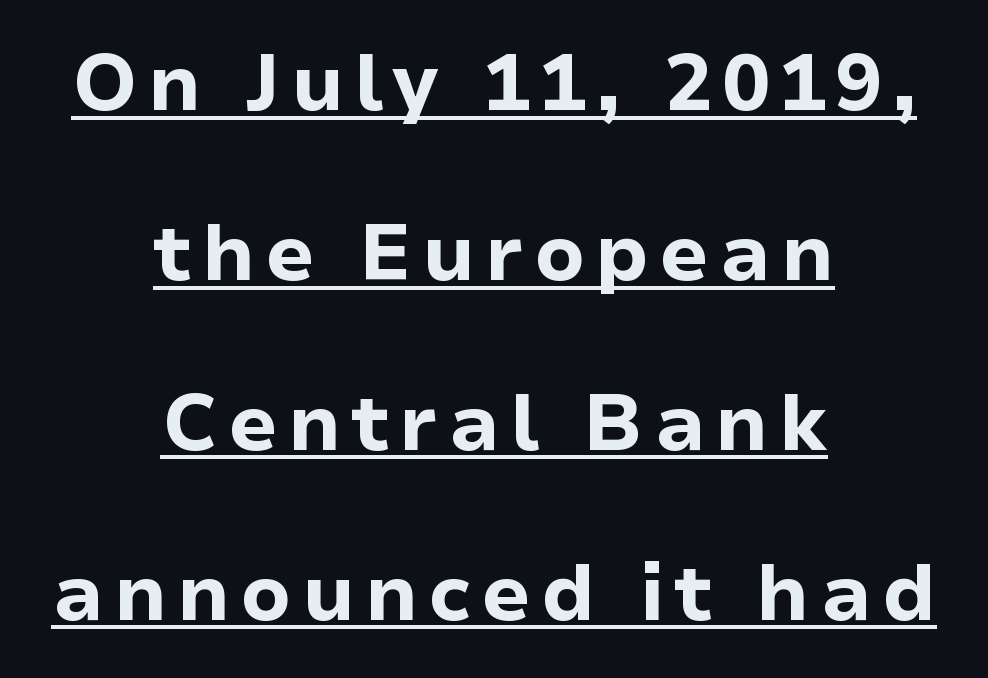
The type sits square on the baseline with zero lean. Glance below the letters and you will spot a drawn line. In CSS terms this would be text-align: center. Proportional: the letters do not fall into vertical columns.
